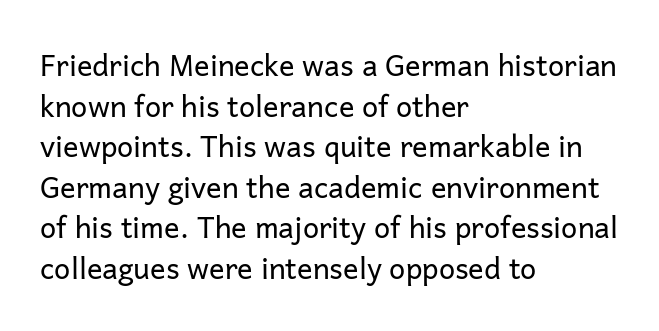
{"serif": "no", "italic": "no", "bold": "no", "weight": "regular", "width": "normal", "stroke_contrast": "low", "x_height": "medium", "monospaced": "no", "underline": "no", "align": "left", "line_spacing": "normal", "line_spacing_ratio": 1.4, "letter_spacing": "normal", "letter_spacing_em": 0.0, "glyph_px": 29}
